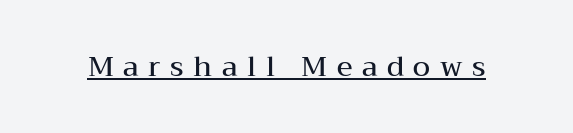
It's the straight-up-and-down kind of type. Stroke terminals: seriffed. You could not count columns in this text — the font is proportionally spaced. Tracking value appears strongly positive — letters spread wide. A typographer would call this underscored text.
